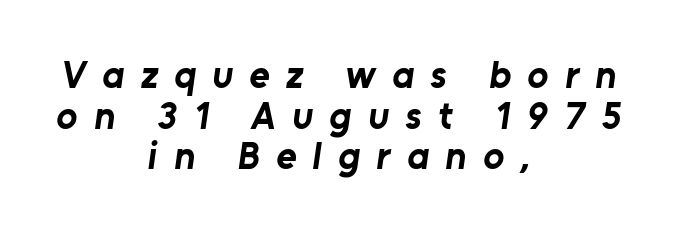
This is sans-serif lettering, the kind often seen on screens and signage. The letters advance in unequal steps, a hallmark of proportional type. The gaps between neighbouring characters are conspicuously large. Students, observe: this is what under-led, compact text looks like. Plain, unruled lines of type.
